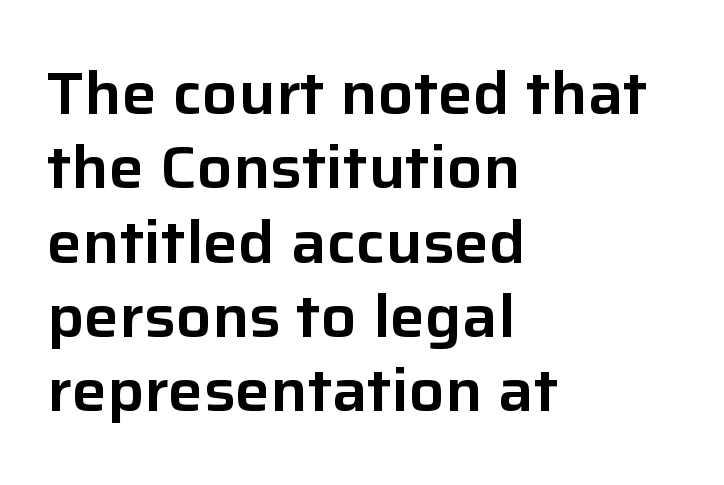
Line spacing here is normal. A sans-serif font was chosen for this passage. Is this a fixed-width face? No — the glyphs have proportional, varying widths. A classic flush-left, rag-right setting is used for this passage. The font's upright variant was chosen for this text. Standard letterfit; no display-style spreading of the glyphs.
